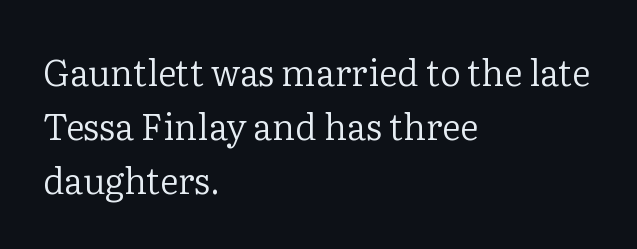
{"serif": "yes", "italic": "no", "bold": "no", "weight": "regular", "width": "normal", "stroke_contrast": "low", "x_height": "medium", "monospaced": "no", "underline": "no", "align": "left", "line_spacing": "normal", "line_spacing_ratio": 1.5, "letter_spacing": "normal", "letter_spacing_em": 0.0, "glyph_px": 36}
